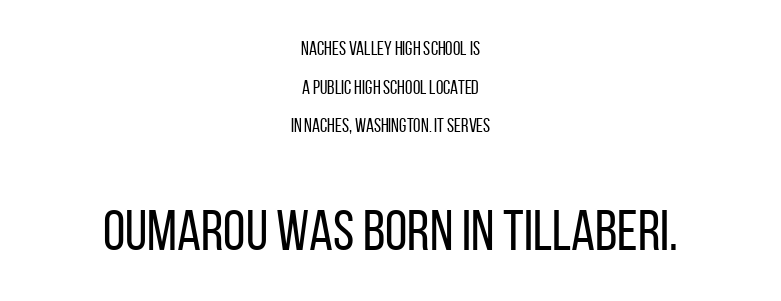
Q: Is the text bold? A: No.
Q: Is the text italic (slanted)? A: No, it is upright.
Q: Is the typeface a serif or a sans-serif typeface? A: Sans-serif.
Q: Is the text underlined? A: No.
Q: How is the paragraph aligned? A: Centered.
Q: Is the spacing between letters normal or unusually wide? A: Normal.
Q: Is the spacing between lines tight, normal or loose? A: Loose.
Q: Which block of text is set in a larger size, the first (top) or the second (bottom)? A: The second (bottom) one.
Q: Width (condensed, normal, or wide)? A: Condensed.
Q: Stroke contrast? A: Low.
Q: x-height? A: Large.
Q: Monospaced? A: No.
